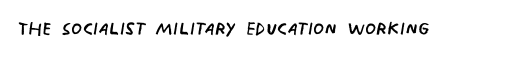
The image shows 25 px text type; set normal letter spacing, not underlined.
